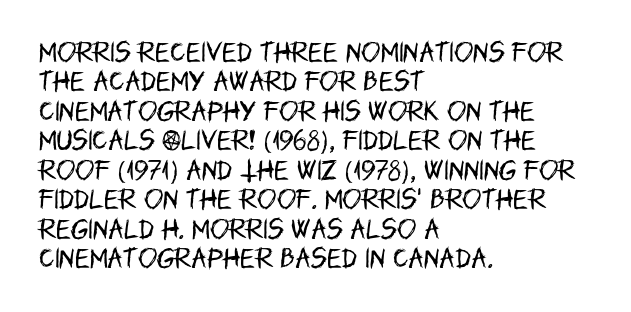
The image shows 23 px text type, upright; set left-aligned, normal line spacing (1.28x), normal letter spacing, not underlined.
